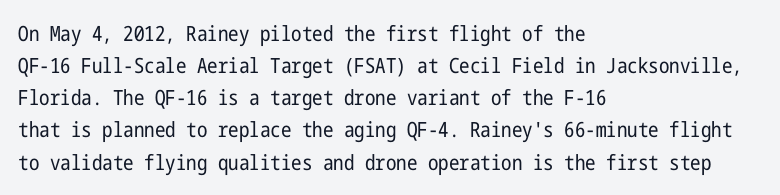
Q: Is the text bold? A: No.
Q: Is the text italic (slanted)? A: No, it is upright.
Q: Is the text underlined? A: No.
Q: How is the paragraph aligned? A: Left-aligned.
Q: Is the spacing between letters normal or unusually wide? A: Normal.
Q: Is the spacing between lines tight, normal or loose? A: Normal.
